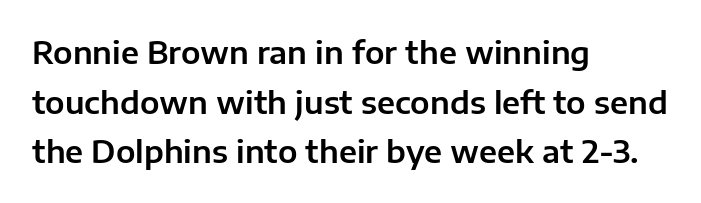
Q: Is the text italic (slanted)? A: No, it is upright.
Q: Is the typeface a serif or a sans-serif typeface? A: Sans-serif.
Q: Is the text underlined? A: No.
Q: How is the paragraph aligned? A: Left-aligned.
Q: Is the spacing between letters normal or unusually wide? A: Normal.
Q: Is the spacing between lines tight, normal or loose? A: Normal.
Q: Width (condensed, normal, or wide)? A: Normal.
Q: Stroke contrast? A: Low.
Q: x-height? A: Medium.
Q: Monospaced? A: No.
